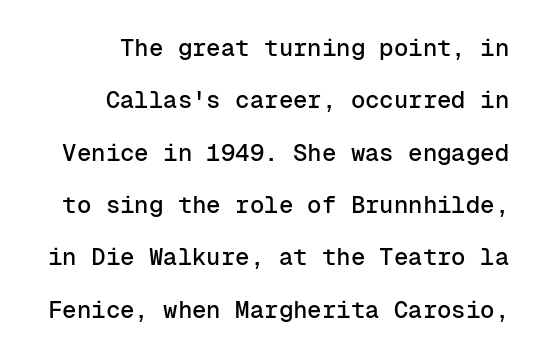
This is roman type, the default non-slanted kind. Leading: increased. Plain, unruled lines of type. The face used here is rendered with its standard letterfit. Caption: multi-line text, flush right, ragged left.
